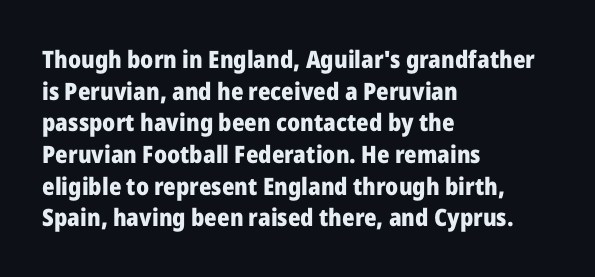
Q: Is the text bold? A: Yes.
Q: Is the text italic (slanted)? A: No, it is upright.
Q: Is the text underlined? A: No.
Q: How is the paragraph aligned? A: Left-aligned.
Q: Is the spacing between letters normal or unusually wide? A: Normal.
Q: Is the spacing between lines tight, normal or loose? A: Normal.
